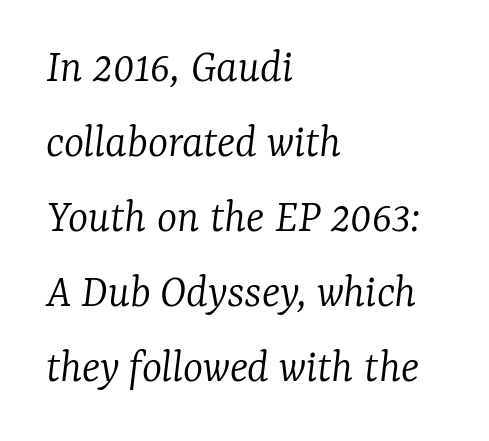
{"serif": "yes", "italic": "yes", "lean": "right", "slant_degrees": 7, "bold": "no", "weight": "light", "width": "normal", "stroke_contrast": "low", "x_height": "medium", "monospaced": "no", "underline": "no", "align": "left", "line_spacing": "normal", "line_spacing_ratio": 1.56, "letter_spacing": "normal", "letter_spacing_em": 0.0, "glyph_px": 48}
